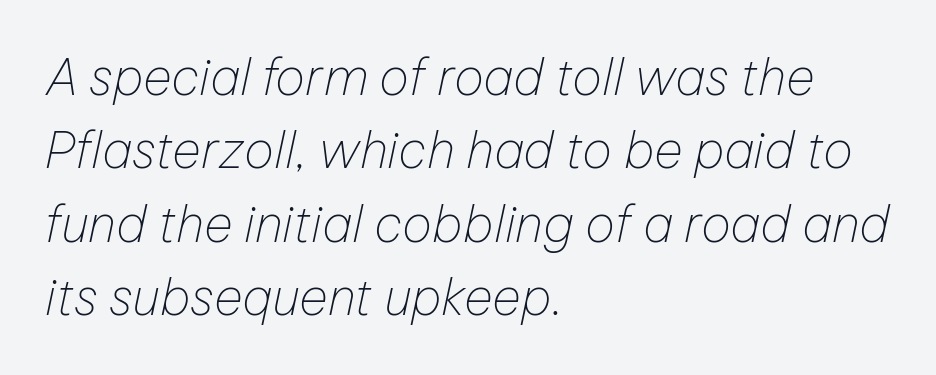
These lines are set flush left with a ragged right edge. How are the letters spaced? Ordinarily, with no added tracking. Weight: in the light-to-regular range. The passage shown leans; its letterforms are oblique.
